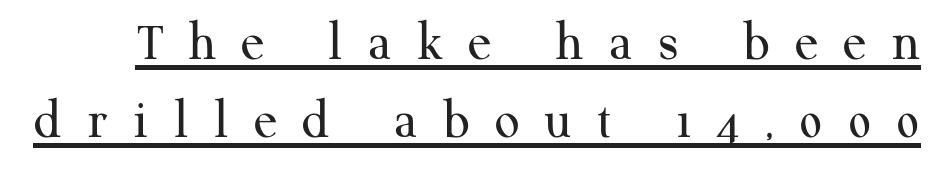
Font category for this specimen: serif. These glyphs show unthickened strokes, regular width or finer. Style check: upright. A continuous stroke trails under the words, as in a hyperlink. Do the characters align in a grid? No, the font is proportional.
